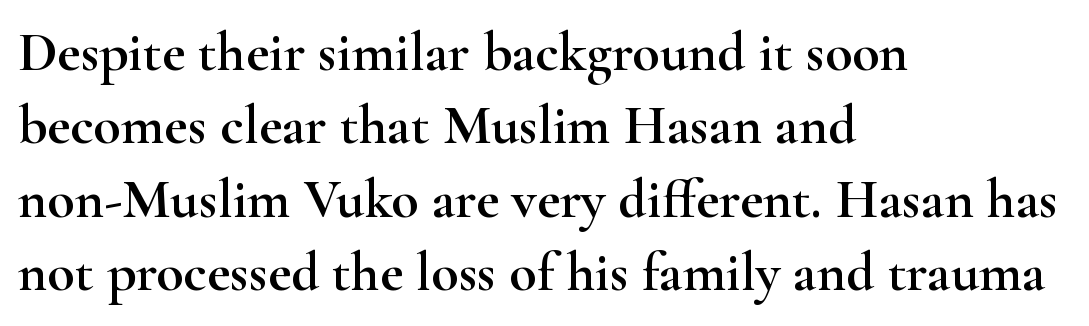
Q: Is the text italic (slanted)? A: No, it is upright.
Q: Is the typeface a serif or a sans-serif typeface? A: Serif.
Q: Is the text underlined? A: No.
Q: How is the paragraph aligned? A: Left-aligned.
Q: Is the spacing between letters normal or unusually wide? A: Normal.
Q: Is the spacing between lines tight, normal or loose? A: Normal.
Q: Width (condensed, normal, or wide)? A: Wide.
Q: Stroke contrast? A: High.
Q: x-height? A: Small.
Q: Monospaced? A: No.
